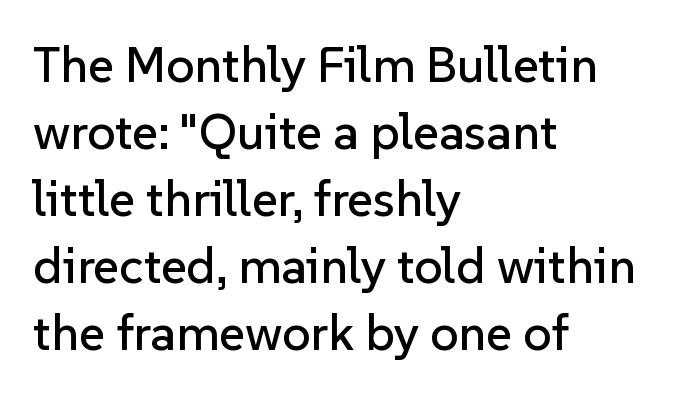
Q: Is the text italic (slanted)? A: No, it is upright.
Q: Is the typeface a serif or a sans-serif typeface? A: Sans-serif.
Q: Is the text underlined? A: No.
Q: How is the paragraph aligned? A: Left-aligned.
Q: Is the spacing between letters normal or unusually wide? A: Normal.
Q: Is the spacing between lines tight, normal or loose? A: Normal.
Q: Width (condensed, normal, or wide)? A: Normal.
Q: Stroke contrast? A: Low.
Q: x-height? A: Medium.
Q: Monospaced? A: No.
